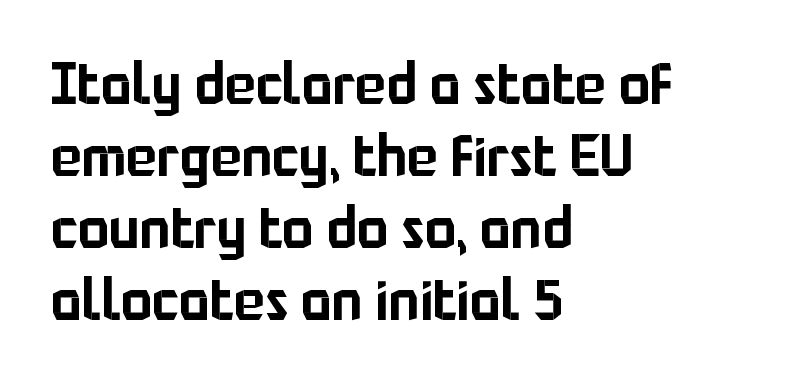
The image shows 58 px sans-serif type, upright; set left-aligned, line spacing 1.24x, normal letter spacing, not underlined; low stroke contrast and a medium x-height.
